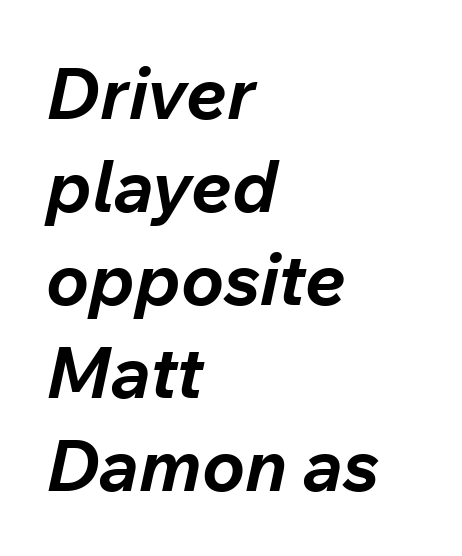
Q: Is the text bold? A: Yes.
Q: Is the text italic (slanted)? A: Yes, it leans right by about 12 degrees.
Q: Is the text underlined? A: No.
Q: How is the paragraph aligned? A: Left-aligned.
Q: Is the spacing between letters normal or unusually wide? A: Normal.
Q: Is the spacing between lines tight, normal or loose? A: Normal.
Q: Width (condensed, normal, or wide)? A: Normal.
Q: Stroke contrast? A: Low.
Q: x-height? A: Medium.
Q: Monospaced? A: No.
